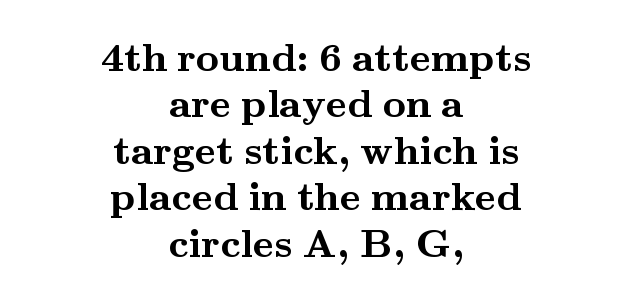
The image shows 40 px semibold, wide serif type, upright; set centered, line spacing 1.16x, normal letter spacing, not underlined; medium stroke contrast and a small x-height.
